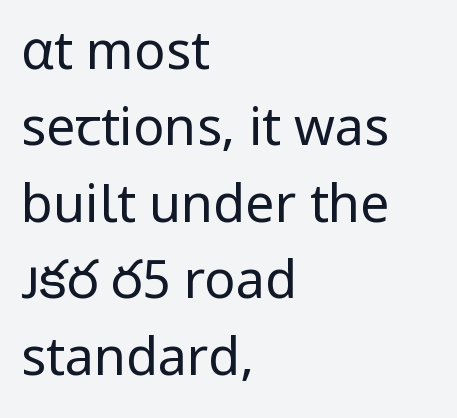
{"serif": "no", "italic": "no", "bold": "no", "weight": "regular", "width": "normal", "stroke_contrast": "low", "x_height": "medium", "monospaced": "no", "underline": "no", "align": "left", "line_spacing": "normal", "line_spacing_ratio": 1.47, "letter_spacing": "normal", "letter_spacing_em": 0.0, "glyph_px": 52}
